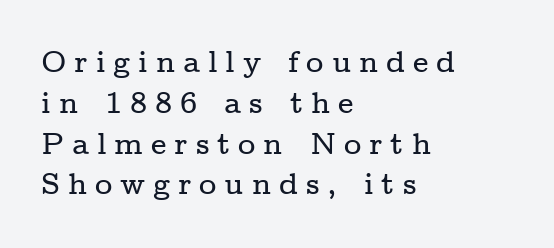
{"serif": "yes", "italic": "no", "width": "wide", "stroke_contrast": "low", "x_height": "medium", "monospaced": "no", "underline": "no", "align": "left", "line_spacing": "normal", "line_spacing_ratio": 1.36, "letter_spacing": "wide", "letter_spacing_em": 0.26, "glyph_px": 30}
